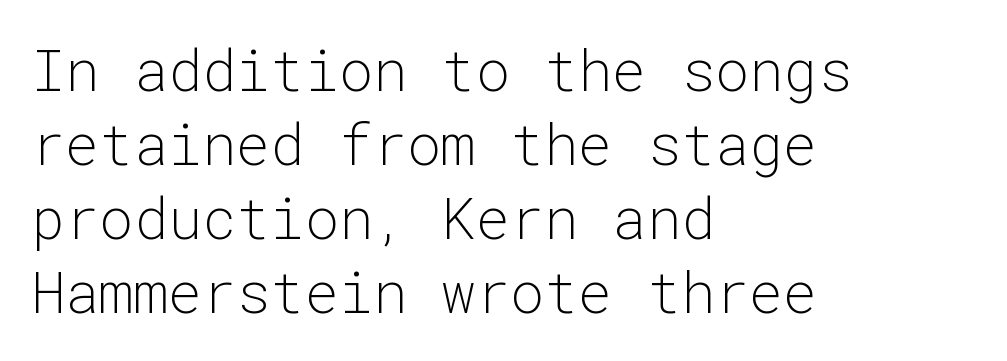
The image shows 57 px light sans-serif type, upright, monospaced; set left-aligned, normal line spacing (1.3x), normal letter spacing, not underlined; low stroke contrast and a medium x-height.
